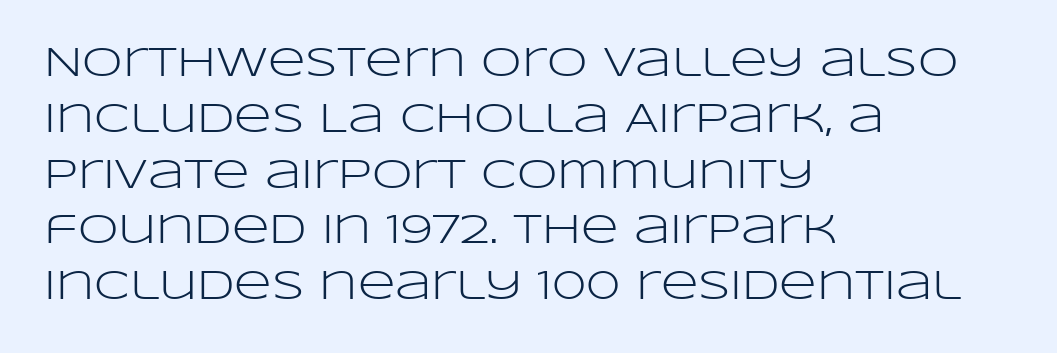
The image shows 41 px light, wide sans-serif type, upright; set left-aligned, normal line spacing (1.36x), normal letter spacing, not underlined; low stroke contrast and a large x-height.
